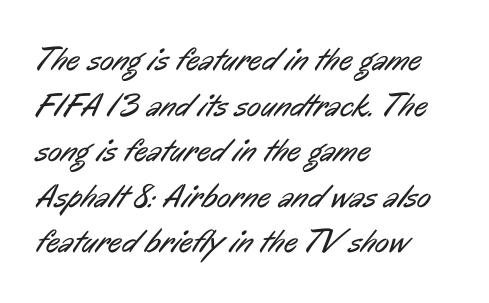
The image shows 33 px regular-weight, condensed sans-serif type; set left-aligned, normal line spacing (1.38x), normal letter spacing, not underlined; low stroke contrast and a medium x-height.
